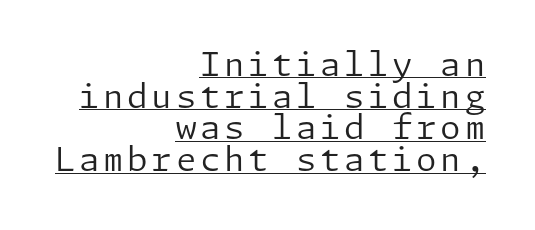
Closely set lines give the paragraph a compact silhouette. The letters stand straight up with perfectly vertical stems. Does the copy run flush right? Yes — the right margin is perfectly even. The passage shown is typeset with a sans-serif family.
